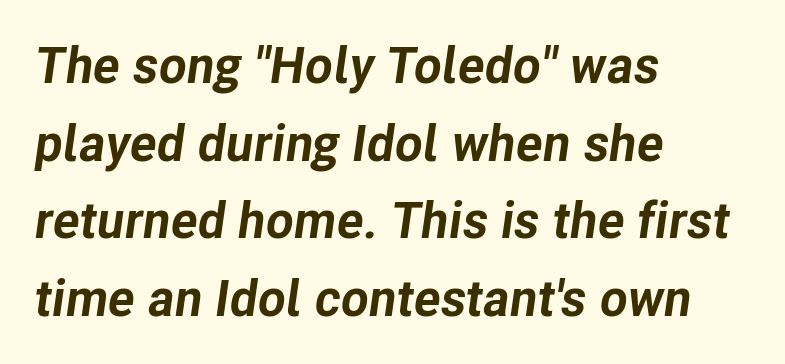
Q: Is the text bold? A: Yes.
Q: Is the text italic (slanted)? A: Yes, it leans right by about 8 degrees.
Q: Is the text underlined? A: No.
Q: How is the paragraph aligned? A: Left-aligned.
Q: Is the spacing between letters normal or unusually wide? A: Normal.
Q: Is the spacing between lines tight, normal or loose? A: Normal.
Q: Width (condensed, normal, or wide)? A: Normal.
Q: Stroke contrast? A: Low.
Q: x-height? A: Medium.
Q: Monospaced? A: No.
